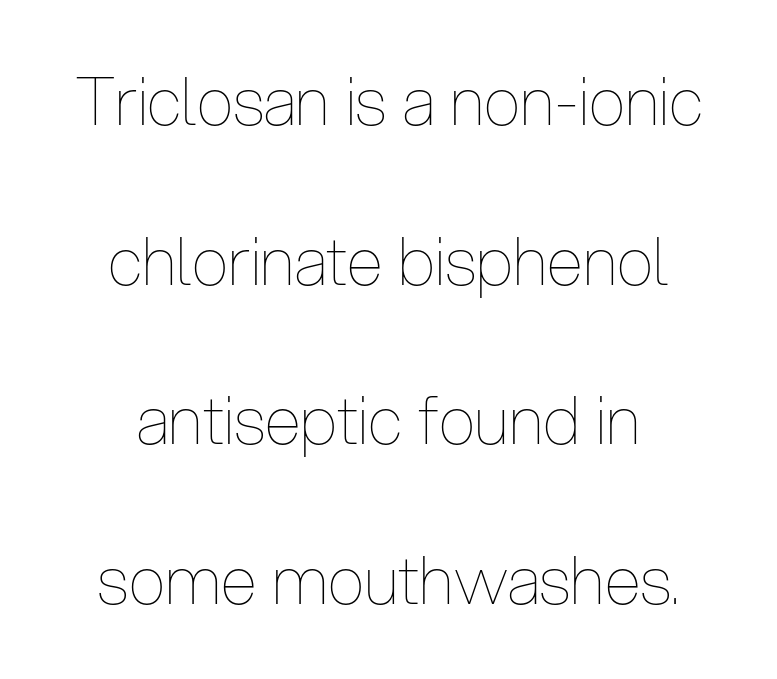
{"italic": "no", "bold": "no", "weight": "thin", "width": "condensed", "stroke_contrast": "low", "x_height": "medium", "monospaced": "no", "underline": "no", "align": "center", "line_spacing": "loose", "line_spacing_ratio": 2.42, "letter_spacing": "normal", "letter_spacing_em": 0.0, "glyph_px": 66}
